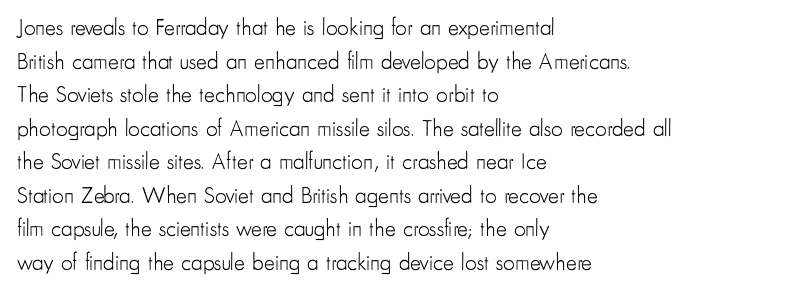
The image shows 23 px text type, upright; set left-aligned, normal line spacing (1.46x), normal letter spacing, not underlined.
